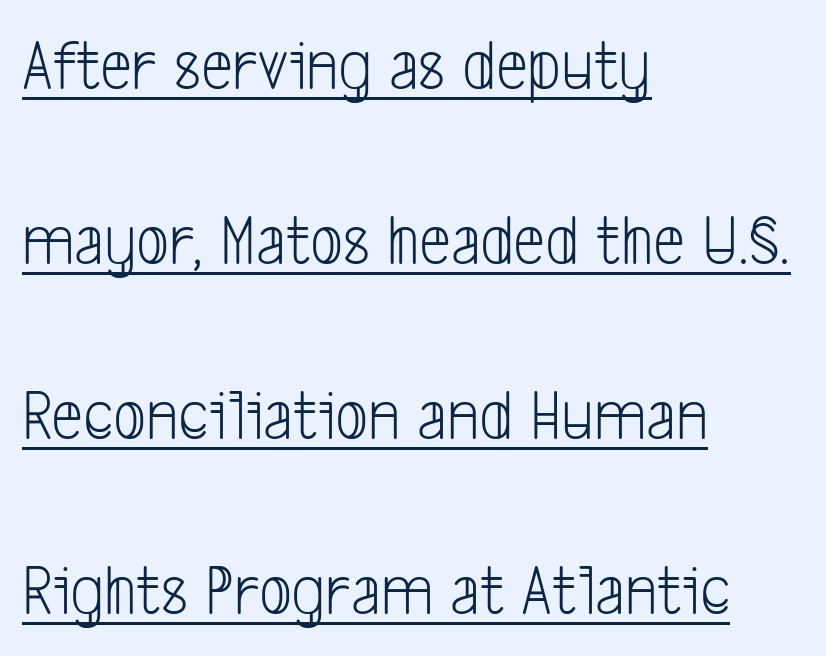
{"serif": "no", "bold": "no", "weight": "light", "width": "condensed", "stroke_contrast": "low", "x_height": "medium", "monospaced": "no", "underline": "yes", "align": "left", "line_spacing": "loose", "line_spacing_ratio": 2.43, "letter_spacing": "normal", "letter_spacing_em": 0.0, "glyph_px": 72}
